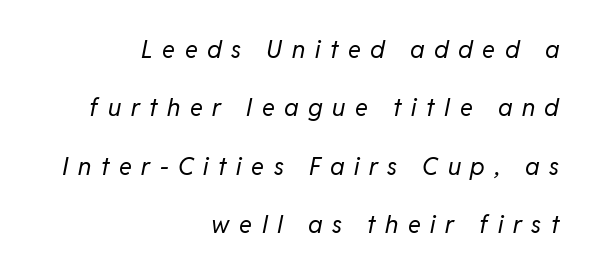
The image shows 24 px text type, italic (leaning right); set right-aligned, loose line spacing (2.43x), unusually wide letter spacing (+0.4 em), not underlined.
